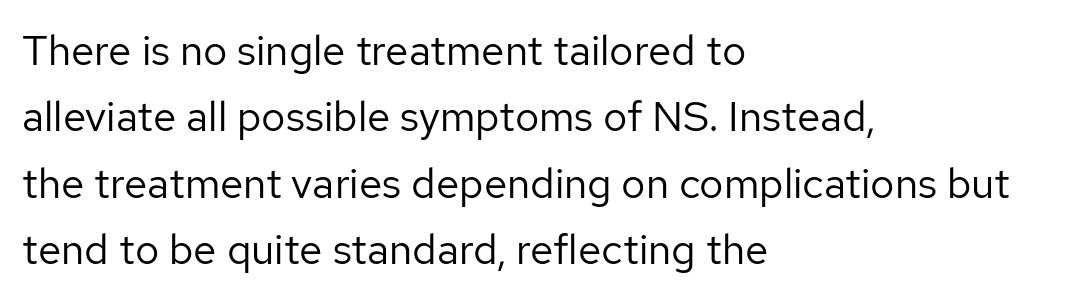
The image shows 42 px regular-weight sans-serif type, upright; set left-aligned, normal line spacing (1.58x), normal letter spacing, not underlined; low stroke contrast and a medium x-height.
